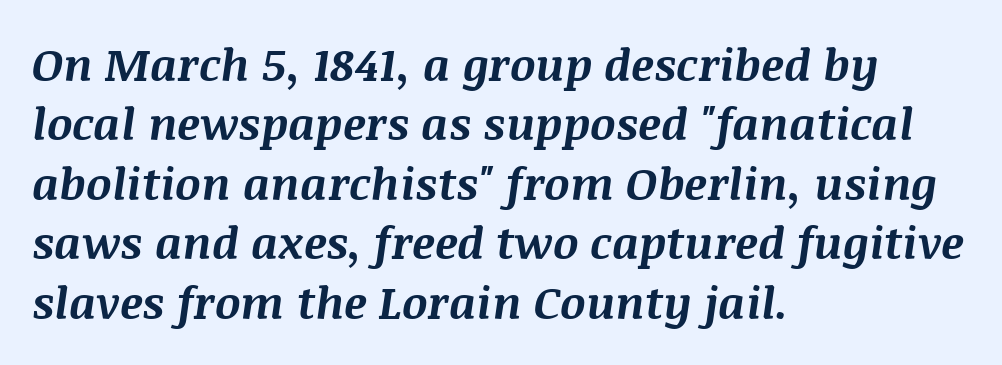
Q: Is the text bold? A: Yes.
Q: Is the text italic (slanted)? A: Yes, it leans right by about 8 degrees.
Q: Is the text underlined? A: No.
Q: How is the paragraph aligned? A: Left-aligned.
Q: Is the spacing between letters normal or unusually wide? A: Normal.
Q: Is the spacing between lines tight, normal or loose? A: Normal.
Q: Width (condensed, normal, or wide)? A: Normal.
Q: Stroke contrast? A: Medium.
Q: x-height? A: Large.
Q: Monospaced? A: No.
